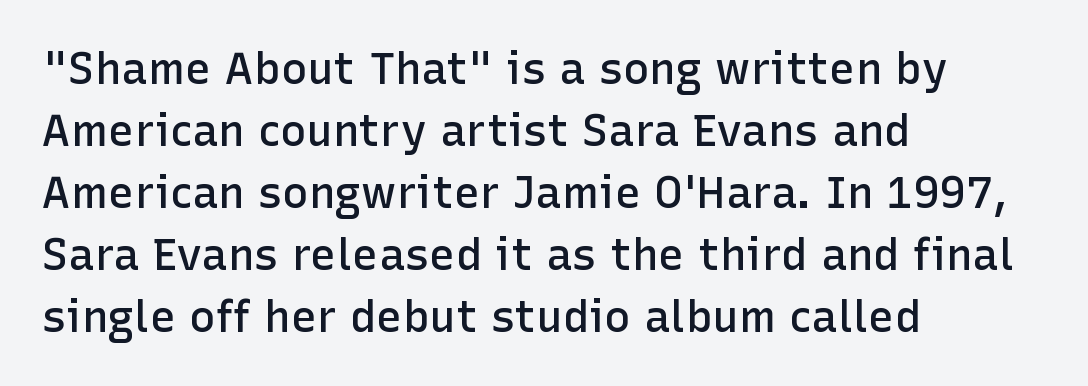
Regarding serifs, this sample does without them. Short and long lines alike share a common starting point at left. The characters look somewhat weighty, a semibold short of true bold. Check under the words: just untouched page. Is this a fixed-width face? No — the glyphs have proportional, varying widths.
